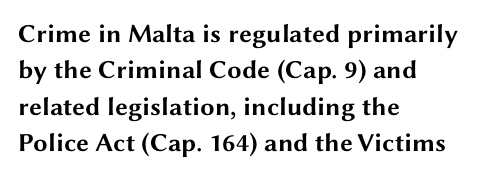
Characters remain perfectly vertical along every line. The passage is arranged the way most books set body copy — flush left. These lines sit exactly where default settings would place them. Nobody touched the tracking dial on this one. Descender tails drop into unmarked territory. Is the type bold? Yes — the strokes are clearly thick and heavy.
